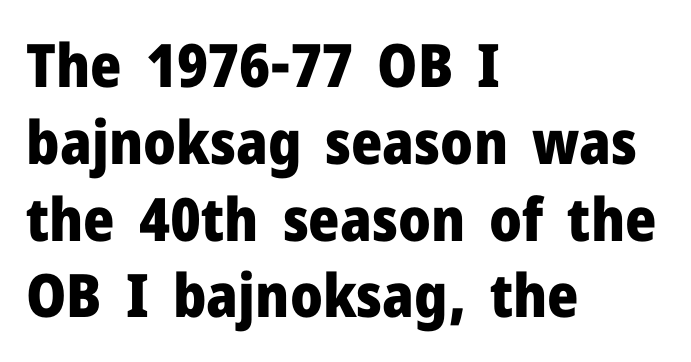
{"serif": "no", "italic": "no", "bold": "yes", "weight": "heavy", "width": "normal", "stroke_contrast": "low", "x_height": "medium", "monospaced": "no", "underline": "no", "align": "left", "line_spacing": "normal", "line_spacing_ratio": 1.28, "letter_spacing": "normal", "letter_spacing_em": 0.0, "glyph_px": 60}
